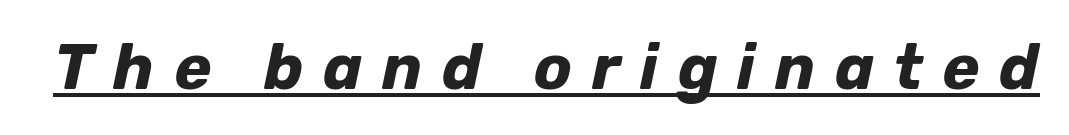
Q: Is the text bold? A: Yes.
Q: Is the text italic (slanted)? A: Yes, it leans right by about 12 degrees.
Q: Is the text underlined? A: Yes.
Q: Is the spacing between letters normal or unusually wide? A: Unusually wide.
Q: Width (condensed, normal, or wide)? A: Normal.
Q: Stroke contrast? A: Low.
Q: x-height? A: Medium.
Q: Monospaced? A: No.
